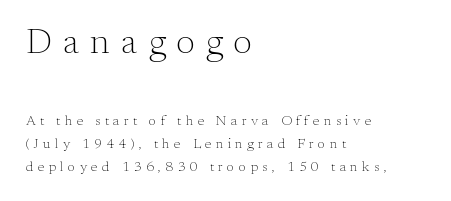
Every row of glyphs begins at an identical x-position on the left. Students, note that the glyphs here are deliberately spaced far apart. This sample uses a serif face. The passage shown is not underscored anywhere. Nothing heavy about these letters — not bold at all. You can tell it's not italic because the verticals are truly vertical.
